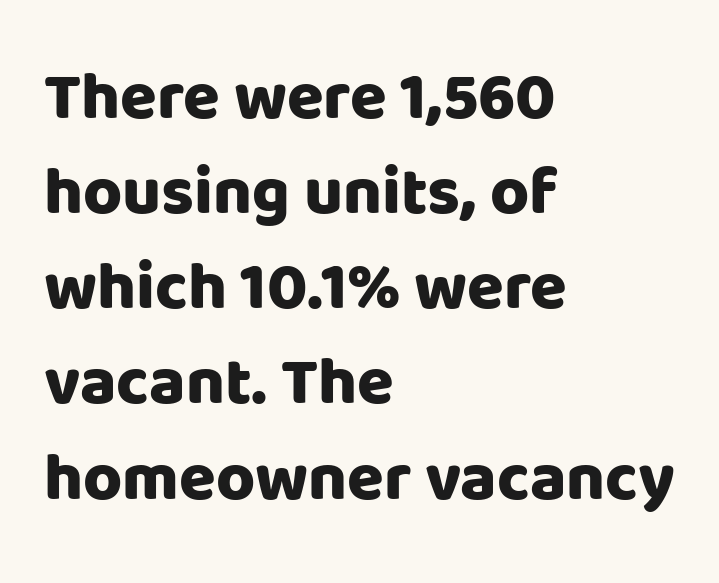
What's the leading like? Ordinary, nothing unusual. Look at the stroke-to-counter ratio: heavy, a bold. These lines were composed using upright roman letters. Lines of text with bare space underneath.
